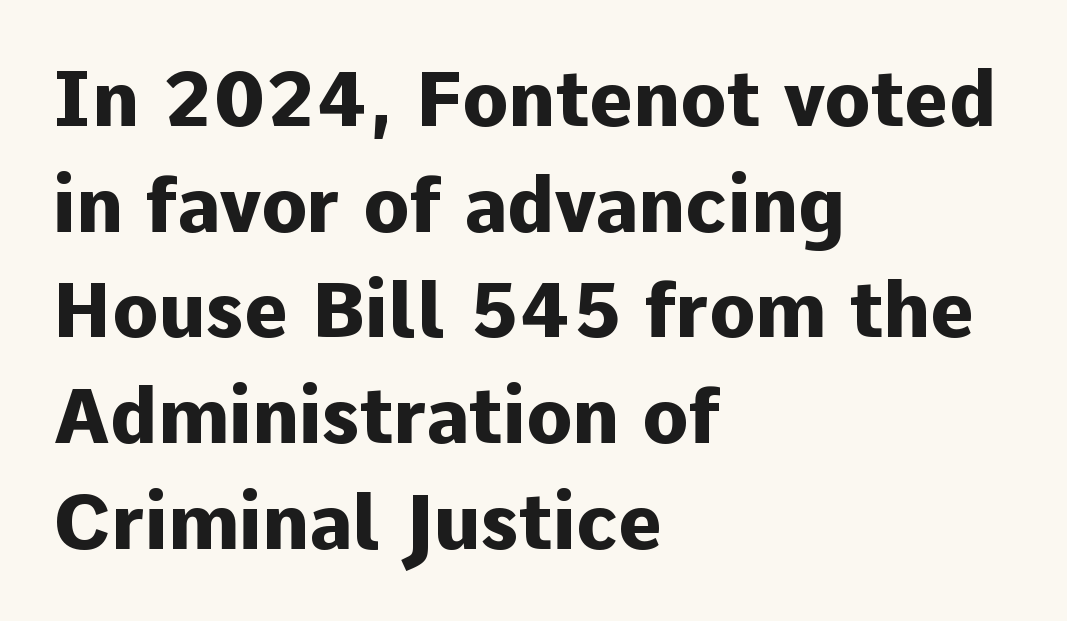
{"serif": "no", "italic": "no", "bold": "yes", "weight": "heavy", "width": "normal", "stroke_contrast": "low", "x_height": "medium", "monospaced": "no", "underline": "no", "align": "left", "line_spacing": "normal", "line_spacing_ratio": 1.39, "letter_spacing": "normal", "letter_spacing_em": 0.0, "glyph_px": 76}
